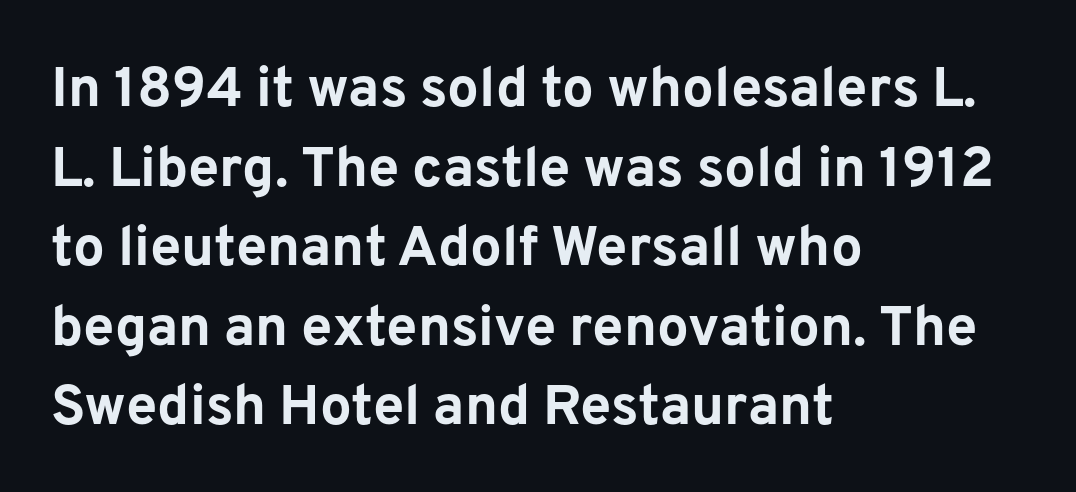
Q: Is the text bold? A: Yes.
Q: Is the text italic (slanted)? A: No, it is upright.
Q: Is the typeface a serif or a sans-serif typeface? A: Sans-serif.
Q: Is the text underlined? A: No.
Q: How is the paragraph aligned? A: Left-aligned.
Q: Is the spacing between letters normal or unusually wide? A: Normal.
Q: Is the spacing between lines tight, normal or loose? A: Normal.
Q: Width (condensed, normal, or wide)? A: Normal.
Q: Stroke contrast? A: Low.
Q: x-height? A: Medium.
Q: Monospaced? A: No.
